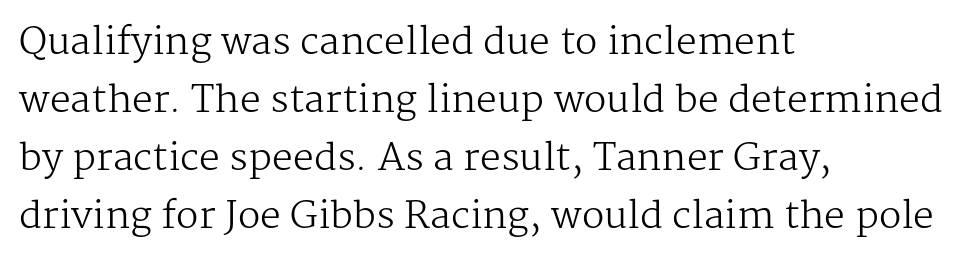
Q: Is the text bold? A: No.
Q: Is the text italic (slanted)? A: No, it is upright.
Q: Is the typeface a serif or a sans-serif typeface? A: Serif.
Q: Is the text underlined? A: No.
Q: How is the paragraph aligned? A: Left-aligned.
Q: Is the spacing between letters normal or unusually wide? A: Normal.
Q: Is the spacing between lines tight, normal or loose? A: Normal.
Q: Width (condensed, normal, or wide)? A: Normal.
Q: Stroke contrast? A: Medium.
Q: x-height? A: Medium.
Q: Monospaced? A: No.
